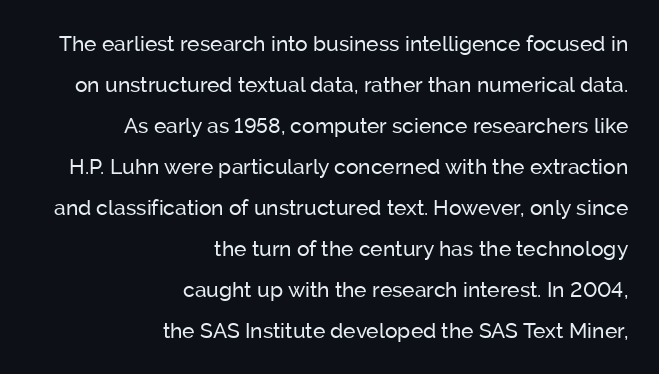
The image shows 21 px text type, upright; set right-aligned, loose line spacing (1.95x), normal letter spacing, not underlined.
